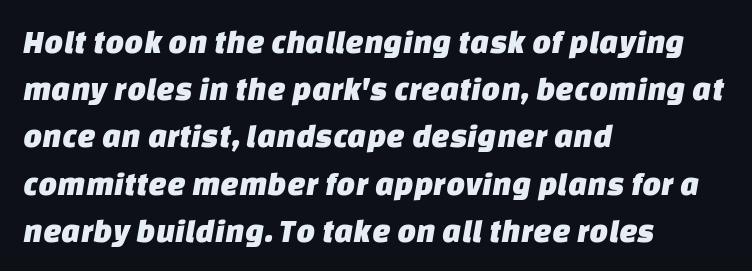
Q: Is the typeface a serif or a sans-serif typeface? A: Sans-serif.
Q: Is the text underlined? A: No.
Q: How is the paragraph aligned? A: Left-aligned.
Q: Is the spacing between letters normal or unusually wide? A: Normal.
Q: Is the spacing between lines tight, normal or loose? A: Normal.
Q: Width (condensed, normal, or wide)? A: Normal.
Q: Stroke contrast? A: Low.
Q: x-height? A: Large.
Q: Monospaced? A: No.
